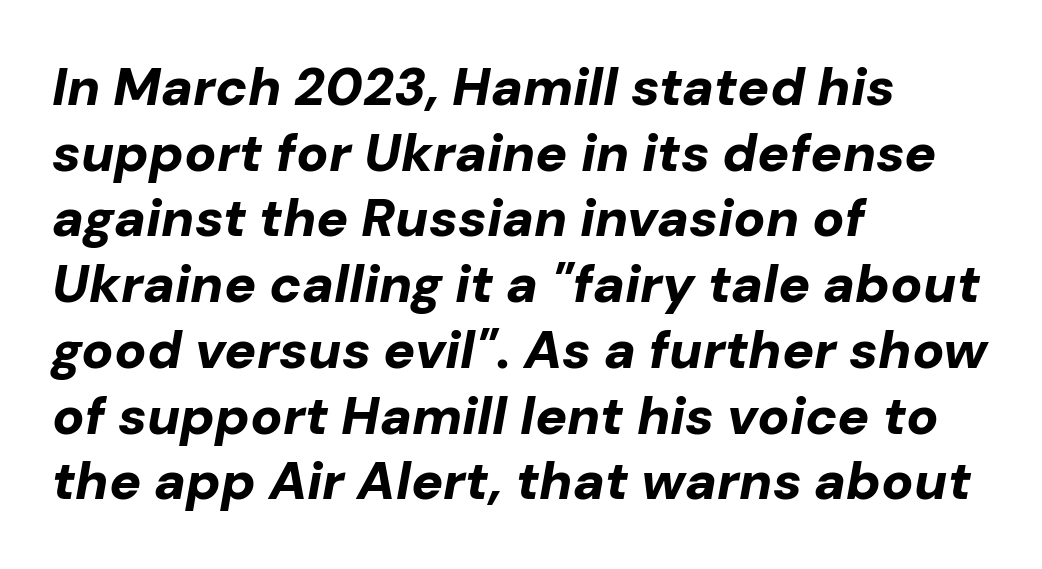
{"italic": "yes", "lean": "right", "slant_degrees": 10, "bold": "yes", "weight": "bold", "width": "normal", "stroke_contrast": "low", "x_height": "medium", "monospaced": "no", "underline": "no", "align": "left", "line_spacing_ratio": 1.24, "letter_spacing": "normal", "letter_spacing_em": 0.0, "glyph_px": 53}
